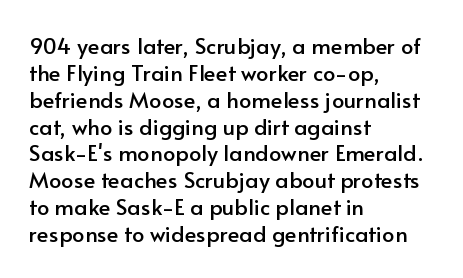
{"italic": "no", "underline": "no", "align": "left", "line_spacing_ratio": 1.22, "letter_spacing": "normal", "letter_spacing_em": 0.0, "glyph_px": 22}
